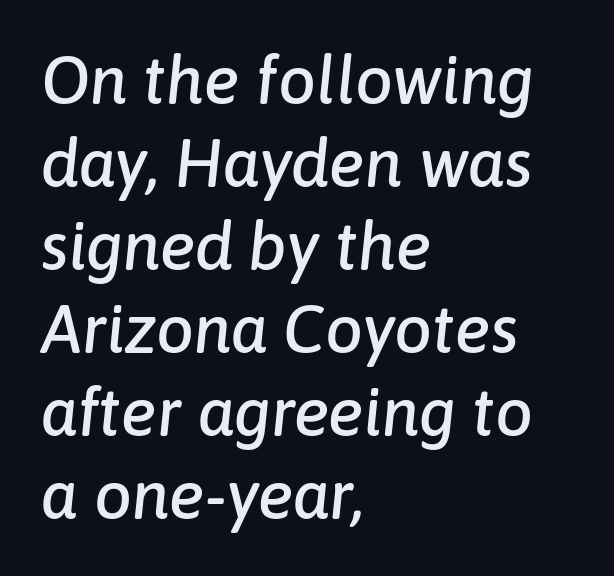
Q: Is the text italic (slanted)? A: Yes, it leans right by about 6 degrees.
Q: Is the text underlined? A: No.
Q: How is the paragraph aligned? A: Left-aligned.
Q: Is the spacing between letters normal or unusually wide? A: Normal.
Q: Width (condensed, normal, or wide)? A: Normal.
Q: Stroke contrast? A: Low.
Q: x-height? A: Medium.
Q: Monospaced? A: No.
